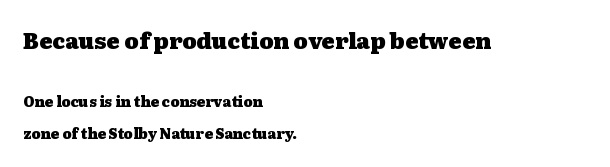
Q: Is the text bold? A: Yes.
Q: Is the text italic (slanted)? A: No, it is upright.
Q: Is the text underlined? A: No.
Q: How is the paragraph aligned? A: Left-aligned.
Q: Is the spacing between letters normal or unusually wide? A: Normal.
Q: Is the spacing between lines tight, normal or loose? A: Loose.
Q: Which block of text is set in a larger size, the first (top) or the second (bottom)? A: The first (top) one.
